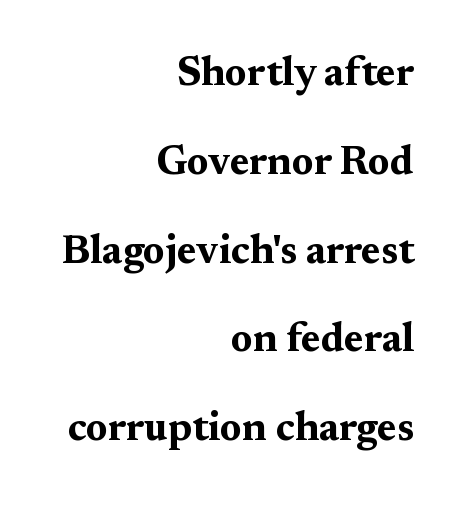
{"serif": "yes", "italic": "no", "bold": "yes", "weight": "bold", "width": "wide", "stroke_contrast": "medium", "x_height": "medium", "monospaced": "no", "underline": "no", "align": "right", "line_spacing": "loose", "line_spacing_ratio": 2.22, "letter_spacing": "normal", "letter_spacing_em": 0.0, "glyph_px": 40}
